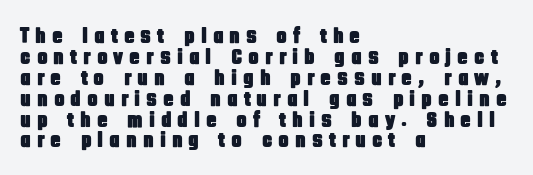
The image shows 22 px text type, upright; set left-aligned, tight line spacing (0.95x), unusually wide letter spacing (+0.27 em), not underlined.
